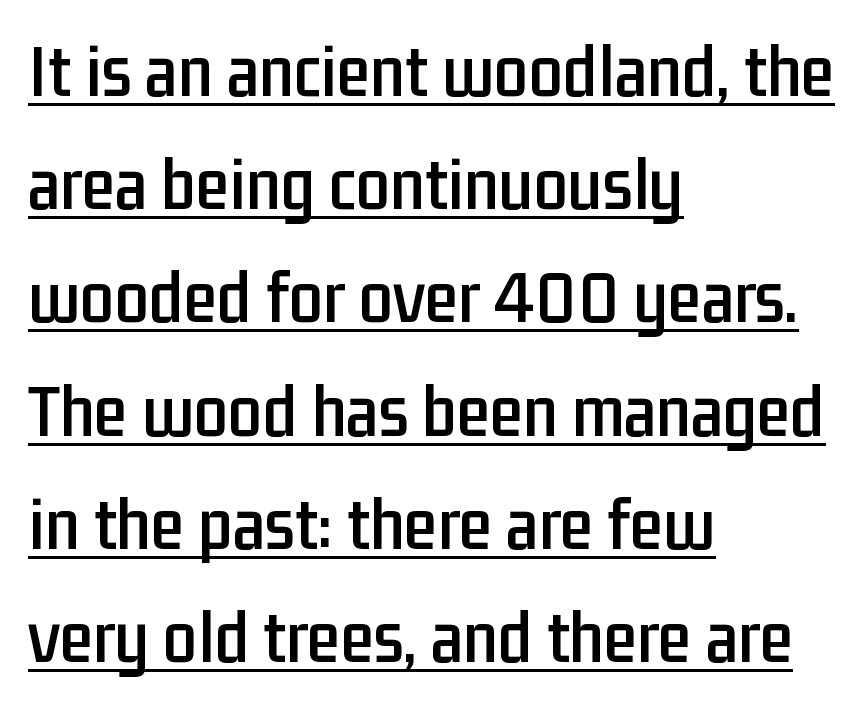
Characters follow at the spacing the type designer built in. In designer terms, the underline attribute is active on this setting. This sample has the flowing, uneven cadence of proportional lettering. One glance says typical: line gaps are just what's usual. Italic: no, the glyphs are upright roman. Are there feet on the stems? There aren't — it's a sans.
